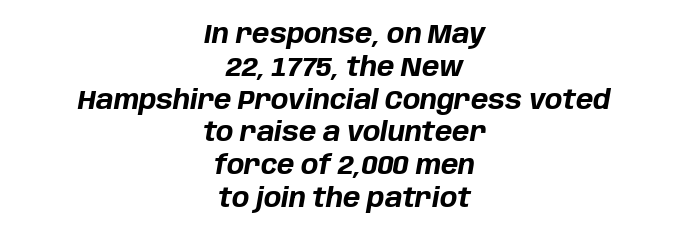
{"italic": "yes", "lean": "right", "slant_degrees": 10, "bold": "yes", "underline": "no", "align": "center", "line_spacing": "normal", "line_spacing_ratio": 1.26, "letter_spacing": "normal", "letter_spacing_em": 0.0, "glyph_px": 26}
